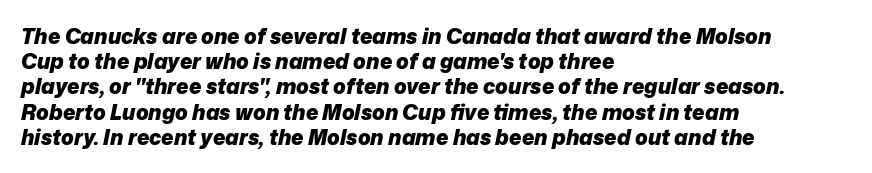
Q: Is the text bold? A: Yes.
Q: Is the text italic (slanted)? A: Yes, it leans right by about 12 degrees.
Q: Is the text underlined? A: No.
Q: How is the paragraph aligned? A: Left-aligned.
Q: Is the spacing between letters normal or unusually wide? A: Normal.
